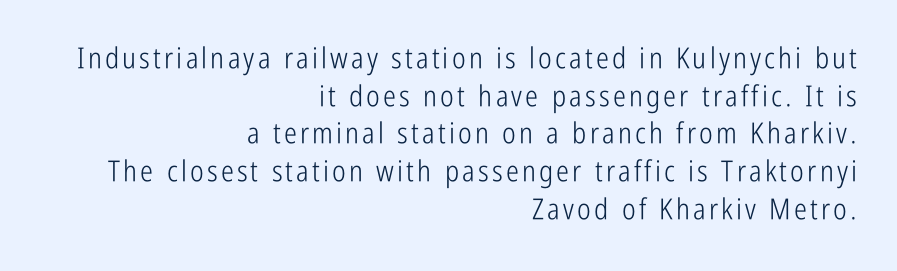
Q: Is the text bold? A: No.
Q: Is the text italic (slanted)? A: No, it is upright.
Q: Is the typeface a serif or a sans-serif typeface? A: Sans-serif.
Q: Is the text underlined? A: No.
Q: How is the paragraph aligned? A: Right-aligned.
Q: Is the spacing between lines tight, normal or loose? A: Normal.
Q: Width (condensed, normal, or wide)? A: Condensed.
Q: Stroke contrast? A: Low.
Q: x-height? A: Medium.
Q: Monospaced? A: No.
